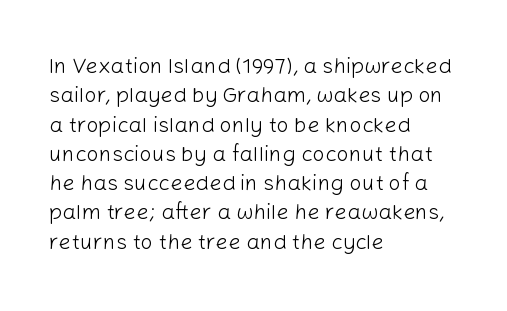
Q: Is the text bold? A: No.
Q: Is the text italic (slanted)? A: No, it is upright.
Q: Is the text underlined? A: No.
Q: How is the paragraph aligned? A: Left-aligned.
Q: Is the spacing between letters normal or unusually wide? A: Normal.
Q: Is the spacing between lines tight, normal or loose? A: Normal.
